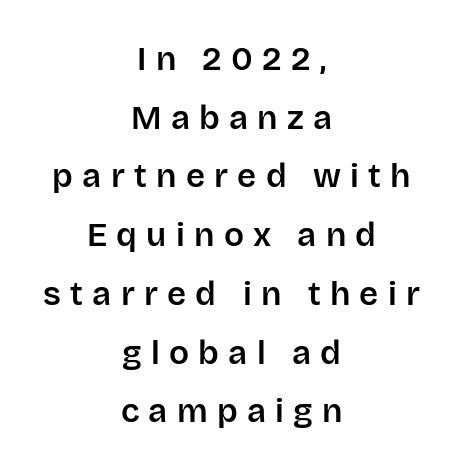
The passage is arranged like a title page — every line centered. Spacing verdict: proportional, widths tailored to each character. The axis of the letterforms is exactly vertical. Tracking value appears strongly positive — letters spread wide. Each row of text sits above clean, open space. The typeface chosen for these lines omits serifs.
